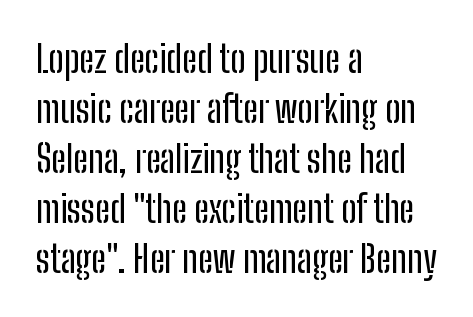
The image shows 37 px condensed sans-serif type, upright; set left-aligned, normal line spacing (1.35x), normal letter spacing, not underlined; low stroke contrast and a medium x-height.
